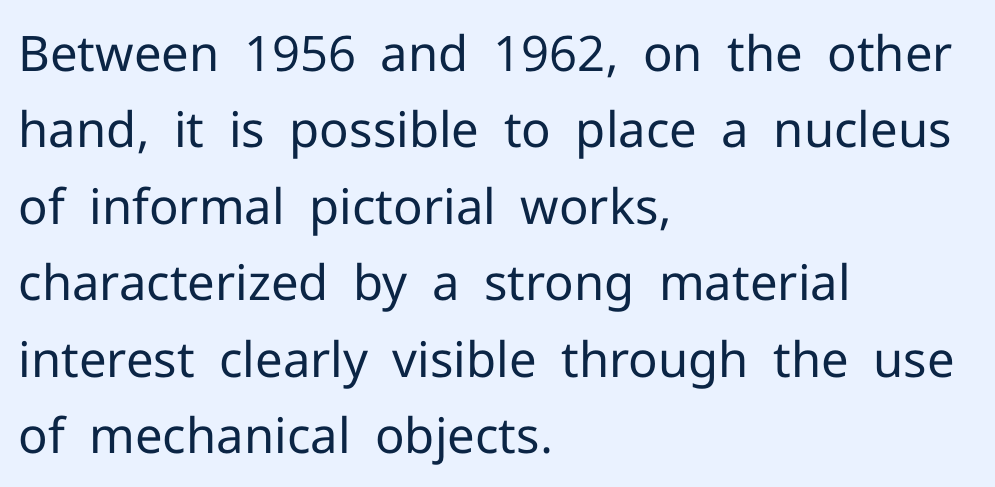
Vertical spacing — default. Weight: not bold — regular or lighter. Words appear dense and cohesive because spacing is normal. These lines are set flush left with a ragged right edge. The words here are not underlined.
